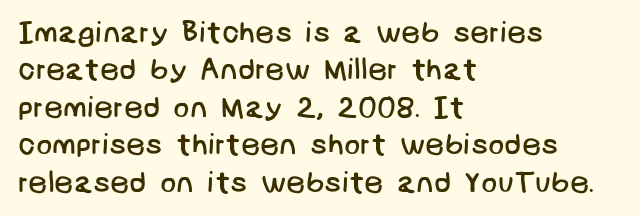
Words appear dense and cohesive because spacing is normal. How would I describe the line gaps? Plain and ordinary. A student would call this left alignment; a typographer would say flush left, rag right. What kind of face is this? One without serifs — a sans. Weight: in the light-to-regular range.
